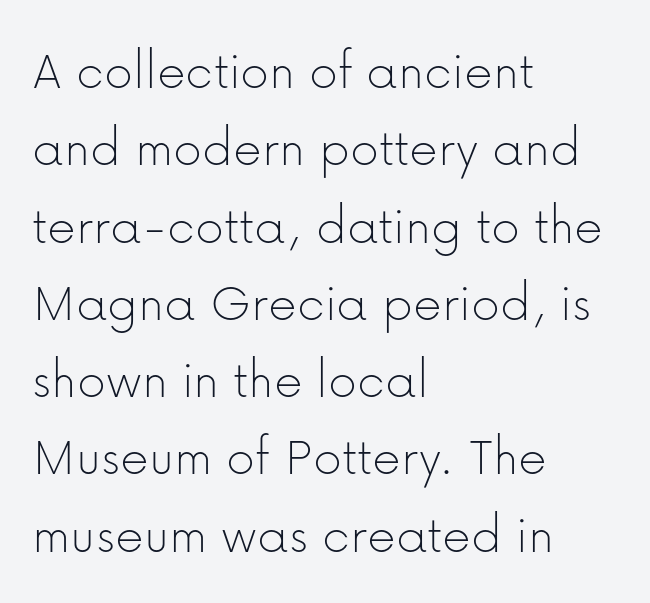
One-word summary of the alignment: left. Students, observe: this is what conventionally led text looks like. This is not heavy type; no bold has been used. Descenders hang freely into open space.
